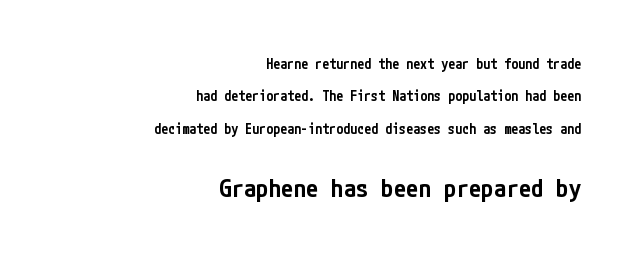
The image shows 25 px text type, upright; set right-aligned, loose line spacing (2.32x), normal letter spacing, not underlined; the second (bottom) block is 1.79x larger.
